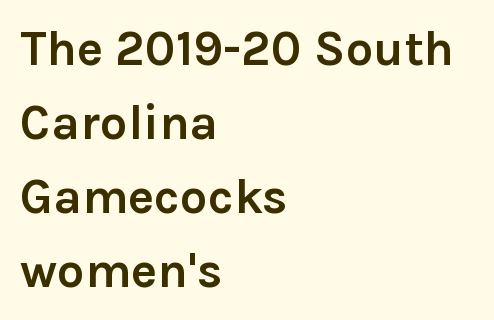
The image shows 49 px semibold sans-serif type, upright; set left-aligned, normal line spacing (1.51x), normal letter spacing, not underlined; low stroke contrast and a medium x-height.
